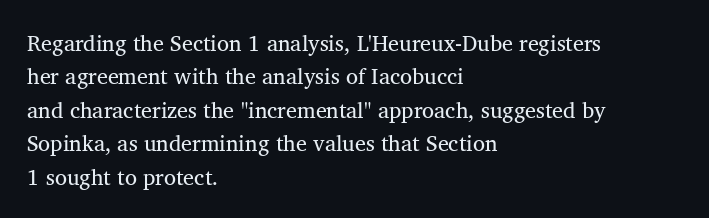
Summary of vertical rhythm: regular, with standard interline spacing. No extra ink here — the face is not bold. Quick note: not italic, upright. Horizontal alignment here is leftward, the default for most running prose.
